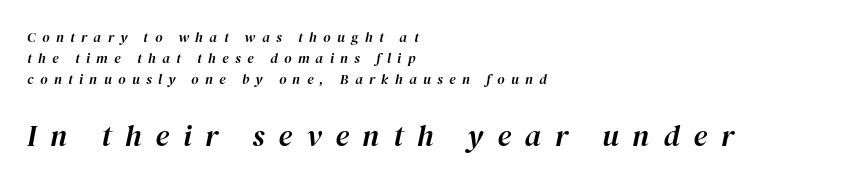
These lines are rendered in a variable-pitch font. Italic? Definitely — the glyphs are oblique. Each word looks stretched out because of the extra space between its letters. Is the lower block the larger one? Yes — the lower block carries the bigger type.
